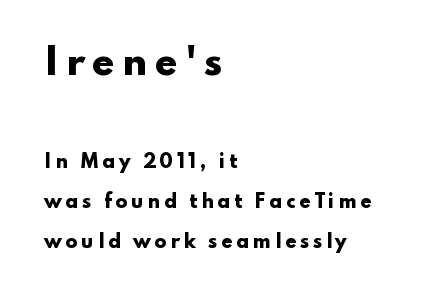
The image shows 36 px heavy, wide sans-serif type, upright; set left-aligned, loose line spacing (2.21x), unusually wide letter spacing (+0.2 em), not underlined; the first (top) block is 2.0x larger; low stroke contrast and a small x-height.
